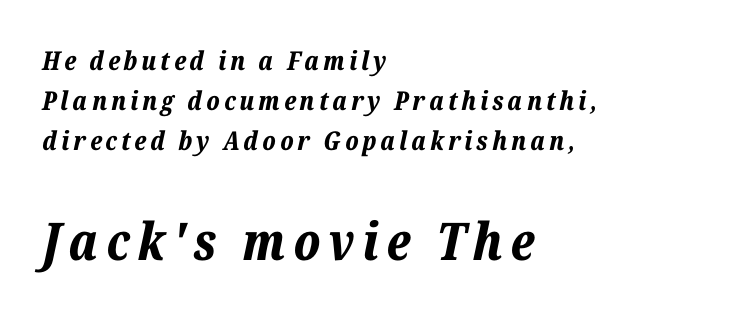
The image shows 52 px bold type, italic (leaning right); set left-aligned, normal line spacing (1.54x), not underlined; the second (bottom) block is 2.0x larger; low stroke contrast and a medium x-height.
